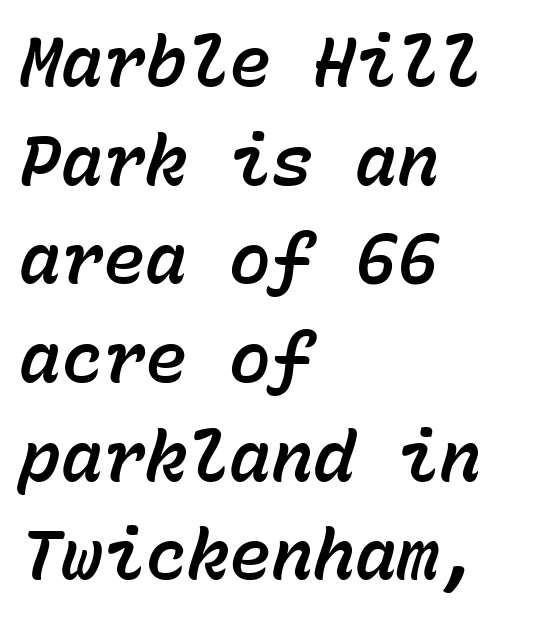
The image shows 70 px text type, italic (leaning right), monospaced; set left-aligned, normal line spacing (1.41x), normal letter spacing, not underlined; low stroke contrast and a medium x-height.
